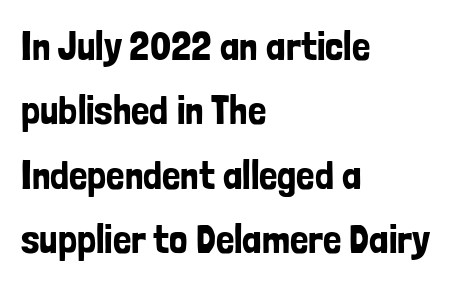
Q: Is the text italic (slanted)? A: No, it is upright.
Q: Is the typeface a serif or a sans-serif typeface? A: Sans-serif.
Q: Is the text underlined? A: No.
Q: How is the paragraph aligned? A: Left-aligned.
Q: Is the spacing between letters normal or unusually wide? A: Normal.
Q: Is the spacing between lines tight, normal or loose? A: Normal.
Q: Width (condensed, normal, or wide)? A: Condensed.
Q: Stroke contrast? A: Low.
Q: x-height? A: Medium.
Q: Monospaced? A: No.
